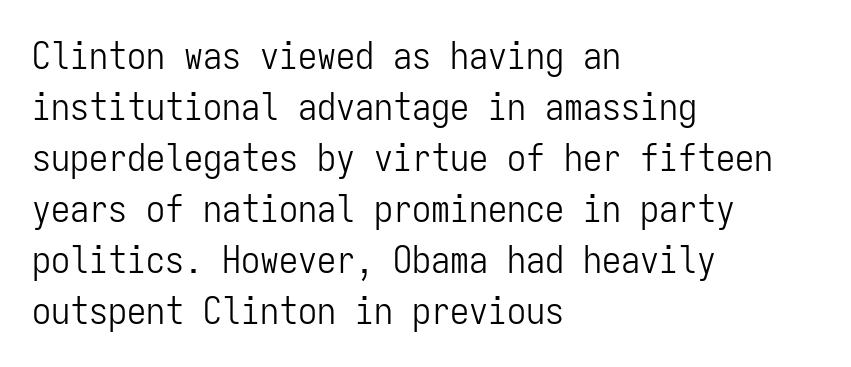
Q: Is the text bold? A: No.
Q: Is the text italic (slanted)? A: No, it is upright.
Q: Is the typeface a serif or a sans-serif typeface? A: Sans-serif.
Q: Is the text underlined? A: No.
Q: How is the paragraph aligned? A: Left-aligned.
Q: Is the spacing between letters normal or unusually wide? A: Normal.
Q: Is the spacing between lines tight, normal or loose? A: Normal.
Q: Width (condensed, normal, or wide)? A: Condensed.
Q: Stroke contrast? A: Low.
Q: x-height? A: Medium.
Q: Monospaced? A: Yes.
